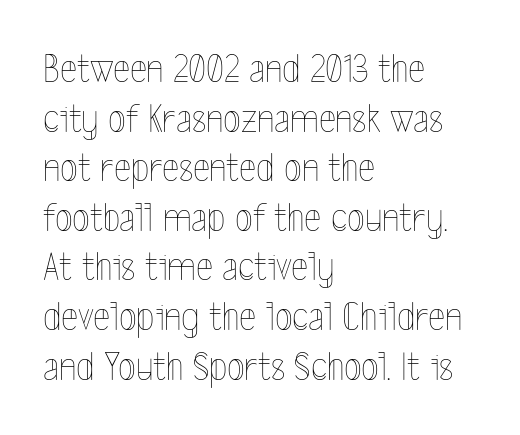
The image shows 41 px thin, condensed type, upright; set left-aligned, line spacing 1.21x, normal letter spacing, not underlined; a medium x-height.
